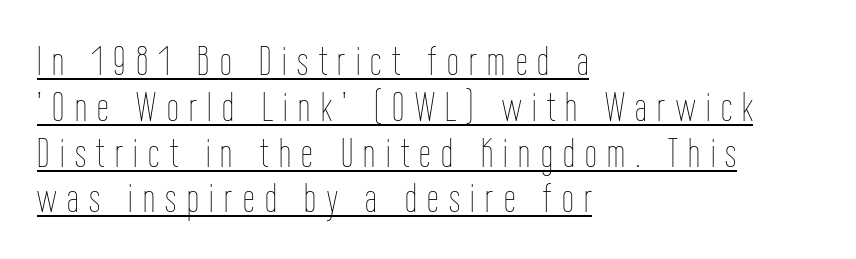
The image shows 42 px thin, condensed type, upright; set left-aligned, tight line spacing (1.09x), unusually wide letter spacing (+0.25 em), underlined; low stroke contrast and a medium x-height.
